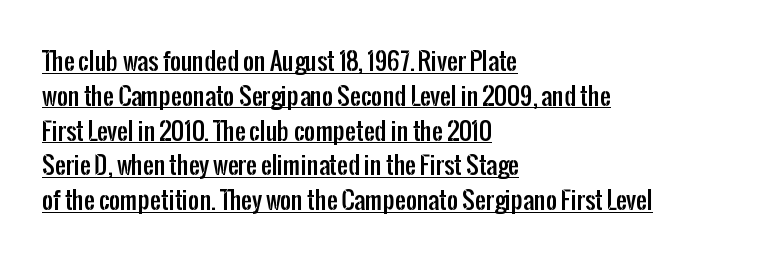
Students, observe the line beneath the letters — that is underlining. The gaps between neighbouring characters are ordinary and unremarkable. Reading down the column, the eye jumps a familiar distance to each next line. Italic: no, the glyphs are upright roman.
